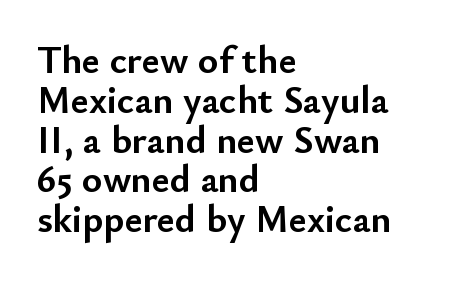
The image shows 39 px semibold sans-serif type, upright; set left-aligned, tight line spacing (1.02x), normal letter spacing, not underlined; low stroke contrast and a small x-height.
